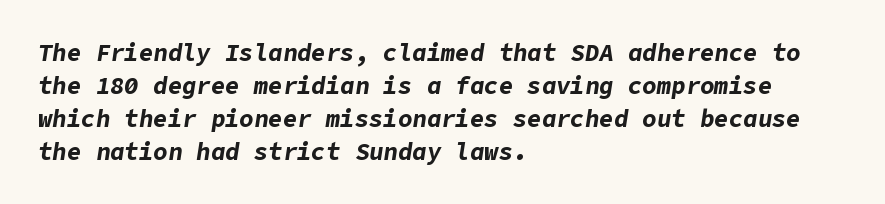
Q: Is the text bold? A: Yes.
Q: Is the text italic (slanted)? A: Yes, it leans right by about 9 degrees.
Q: Is the text underlined? A: No.
Q: How is the paragraph aligned? A: Left-aligned.
Q: Is the spacing between letters normal or unusually wide? A: Normal.
Q: Is the spacing between lines tight, normal or loose? A: Normal.
